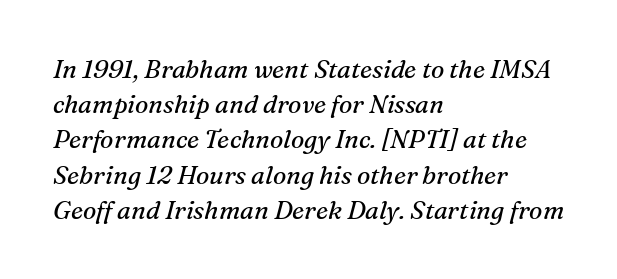
Stem width sits at or under what a default text font uses. Is the letter spacing exaggerated? No — it looks like the ordinary default. Descenders hang freely into open space. Leftover space on each line is placed entirely after the last word. Posture: slanted. A typesetter would call this leading conventional body-copy spacing.
